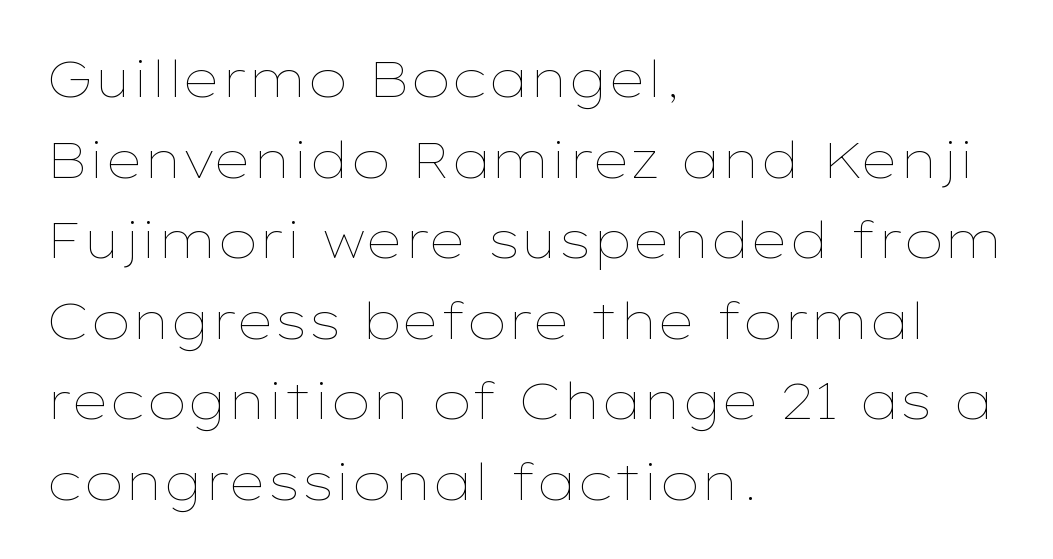
{"italic": "no", "bold": "no", "weight": "thin", "width": "wide", "stroke_contrast": "low", "x_height": "medium", "monospaced": "no", "underline": "no", "align": "left", "line_spacing": "normal", "line_spacing_ratio": 1.58, "letter_spacing": "normal", "letter_spacing_em": 0.0, "glyph_px": 51}
